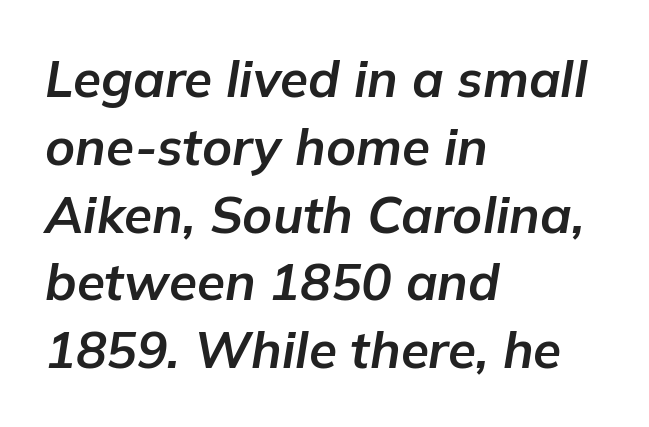
The image shows 51 px bold type, italic (leaning right); set left-aligned, normal line spacing (1.33x), normal letter spacing, not underlined; low stroke contrast and a medium x-height.
